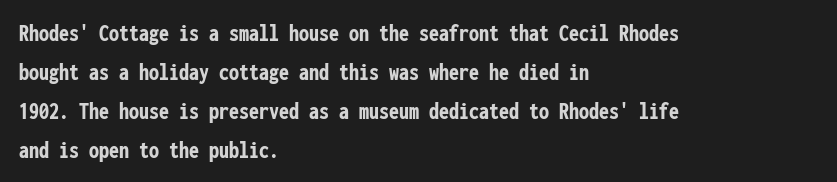
The image shows 25 px bold type, upright; set left-aligned, normal line spacing (1.56x), normal letter spacing, not underlined.
